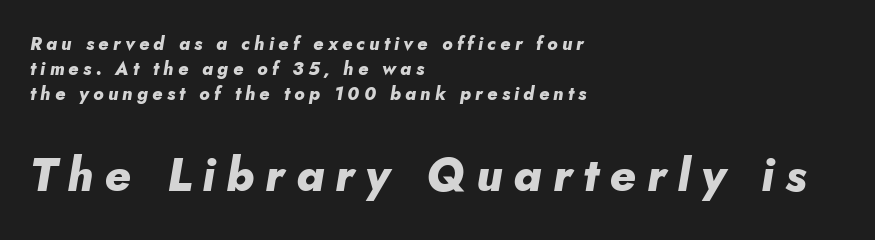
The image shows 46 px heavy type, italic (leaning right); set left-aligned, normal line spacing (1.38x), unusually wide letter spacing (+0.24 em), not underlined; the second (bottom) block is 2.56x larger; low stroke contrast and a small x-height.
